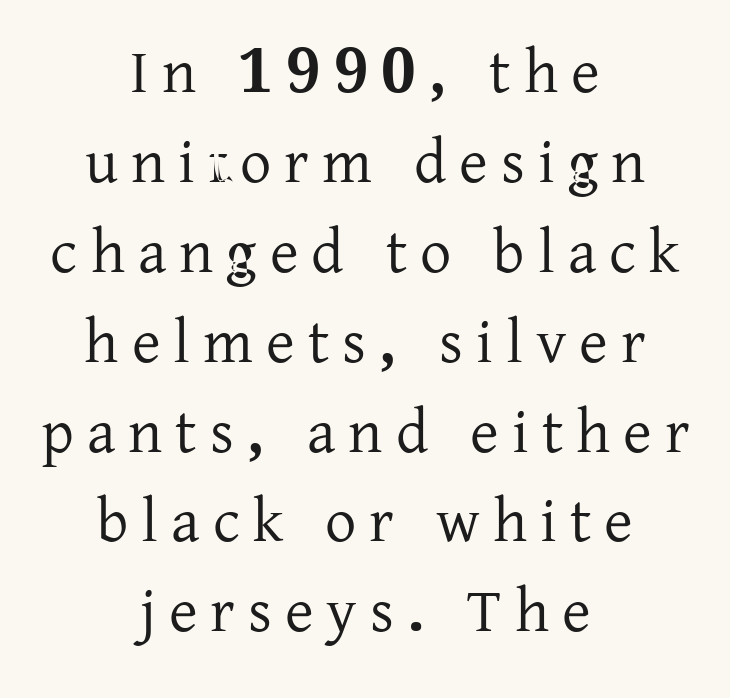
The image shows 62 px serif type, upright; set centered, normal line spacing (1.45x), unusually wide letter spacing (+0.21 em), not underlined; low stroke contrast and a medium x-height.
